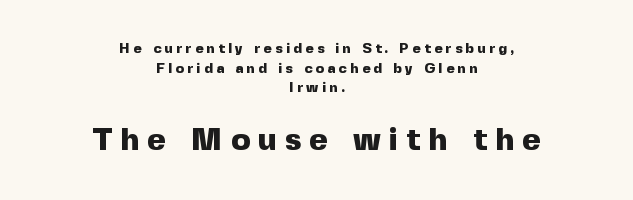
The letters are spread apart with noticeably loose tracking. Bold? Absolutely — the strokes are thick and heavy. This sample keeps an unexceptional amount of space between lines. This rendering uses center alignment, leaving both contours irregular but symmetric. Decoration check: the copy has no underline.
